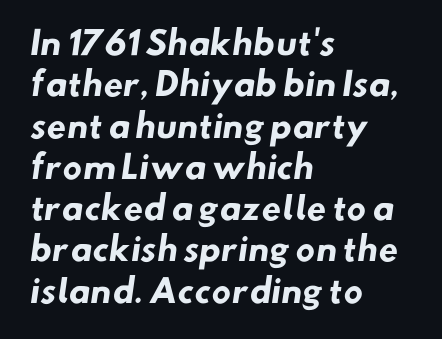
The image shows 32 px heavy sans-serif type; set left-aligned, normal line spacing (1.29x), normal letter spacing, not underlined; low stroke contrast and a small x-height.
